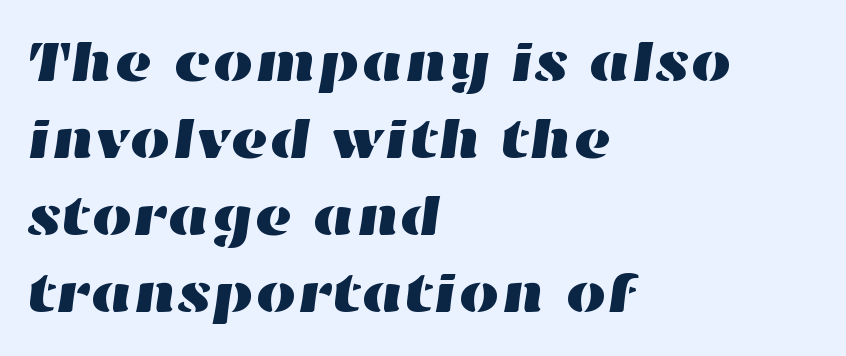
Successive baselines arrive at the customary interval. What stands out about the letter spacing? Nothing — it is the standard amount. Plain, unruled lines of type. The rendering anchors every line to the left-hand side. Here the designer chose a conventional face with non-uniform glyph widths.
